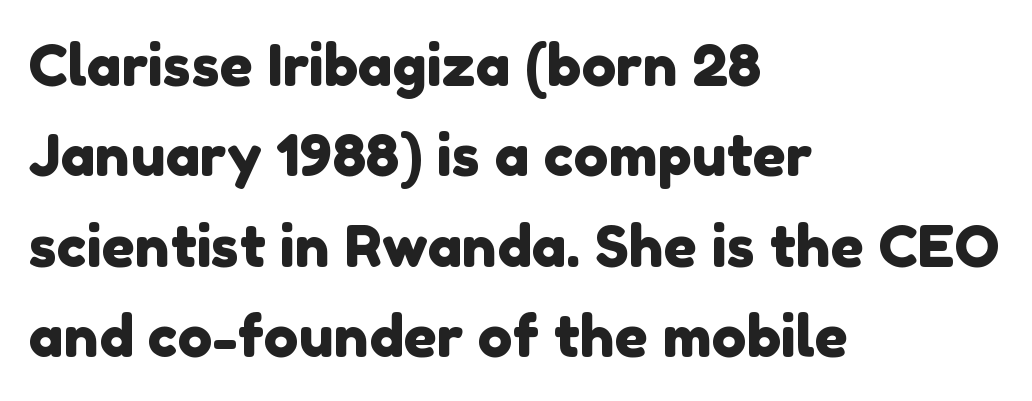
Q: Is the typeface a serif or a sans-serif typeface? A: Sans-serif.
Q: Is the text underlined? A: No.
Q: How is the paragraph aligned? A: Left-aligned.
Q: Is the spacing between letters normal or unusually wide? A: Normal.
Q: Is the spacing between lines tight, normal or loose? A: Normal.
Q: Width (condensed, normal, or wide)? A: Normal.
Q: Stroke contrast? A: Low.
Q: x-height? A: Medium.
Q: Monospaced? A: No.
